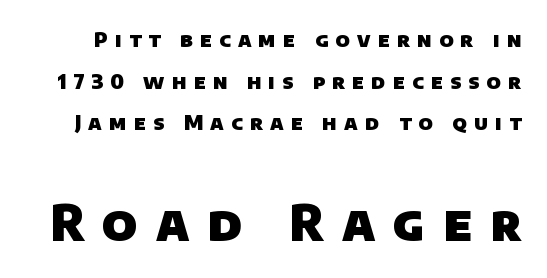
{"serif": "no", "bold": "yes", "weight": "heavy", "width": "normal", "stroke_contrast": "low", "x_height": "large", "monospaced": "no", "underline": "no", "line_spacing": "loose", "line_spacing_ratio": 2.08, "letter_spacing": "wide", "letter_spacing_em": 0.36, "larger_block": "second", "size_ratio": 2.45, "glyph_px": 49}
